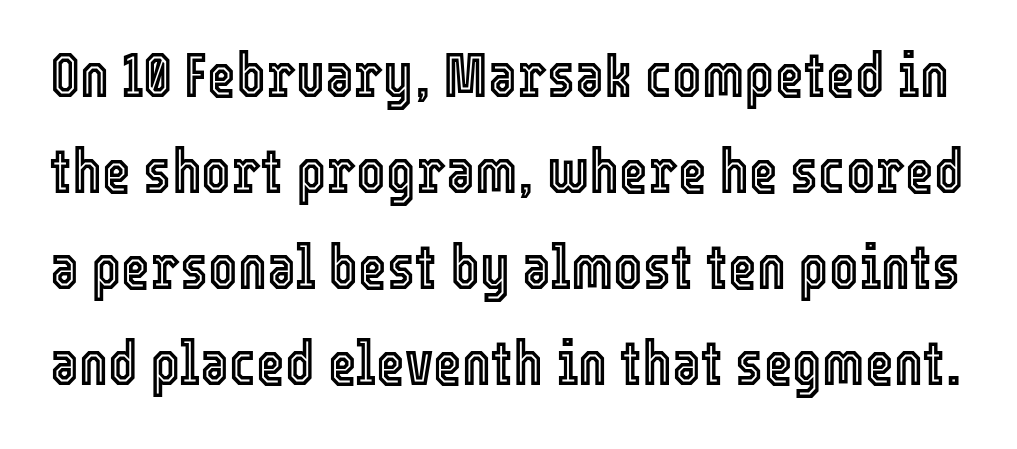
{"italic": "no", "width": "condensed", "x_height": "medium", "monospaced": "no", "underline": "no", "line_spacing": "normal", "line_spacing_ratio": 1.55, "letter_spacing": "normal", "letter_spacing_em": 0.0, "glyph_px": 62}
